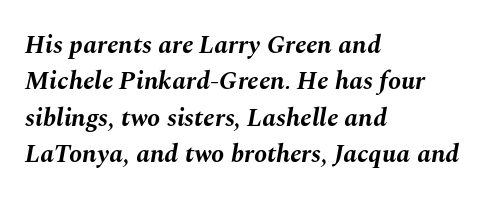
{"italic": "yes", "lean": "right", "slant_degrees": 10, "bold": "yes", "underline": "no", "align": "left", "line_spacing": "normal", "line_spacing_ratio": 1.4, "letter_spacing": "normal", "letter_spacing_em": 0.0, "glyph_px": 26}
